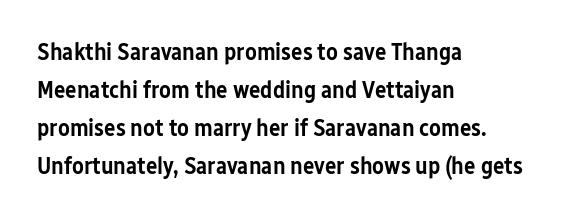
The image shows 24 px text type, upright; set left-aligned, normal line spacing (1.58x), normal letter spacing, not underlined.
